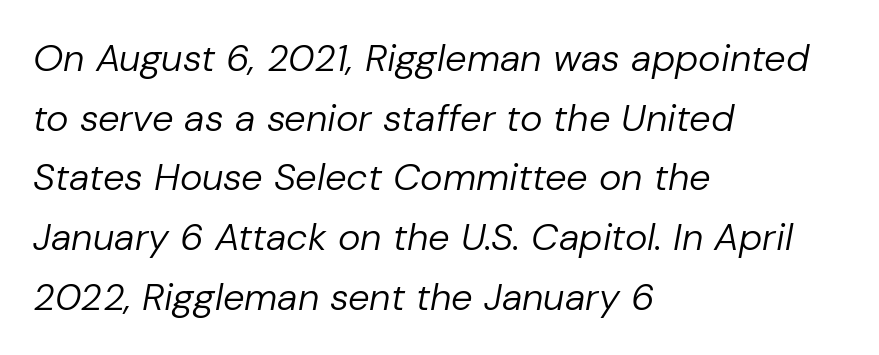
{"italic": "yes", "lean": "right", "slant_degrees": 10, "bold": "no", "weight": "regular", "width": "normal", "stroke_contrast": "low", "x_height": "medium", "monospaced": "no", "underline": "no", "align": "left", "line_spacing": "normal", "line_spacing_ratio": 1.57, "letter_spacing": "normal", "letter_spacing_em": 0.0, "glyph_px": 38}
